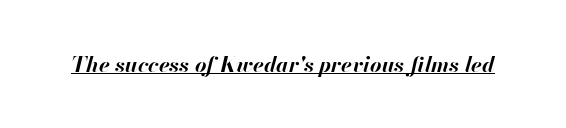
{"italic": "yes", "lean": "right", "slant_degrees": 13, "bold": "yes", "underline": "yes", "letter_spacing": "normal", "letter_spacing_em": 0.0, "glyph_px": 22}
